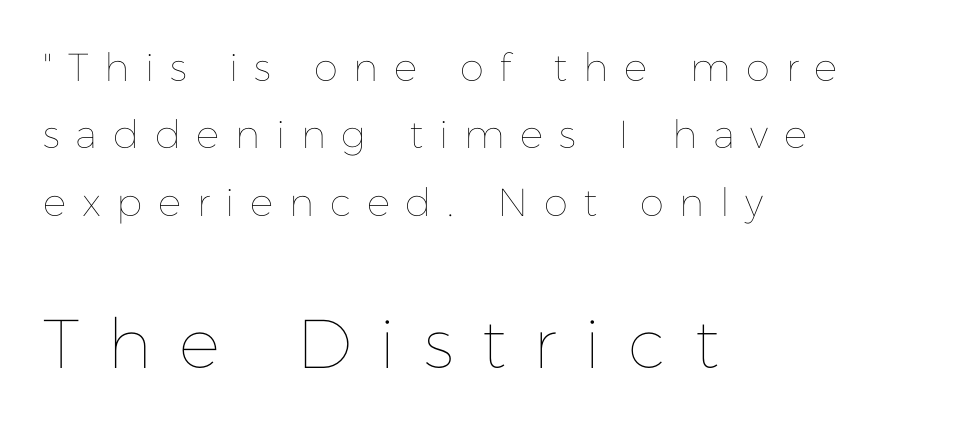
Q: Is the text bold? A: No.
Q: Is the text italic (slanted)? A: No, it is upright.
Q: Is the text underlined? A: No.
Q: How is the paragraph aligned? A: Left-aligned.
Q: Is the spacing between letters normal or unusually wide? A: Unusually wide.
Q: Which block of text is set in a larger size, the first (top) or the second (bottom)? A: The second (bottom) one.
Q: Width (condensed, normal, or wide)? A: Normal.
Q: Stroke contrast? A: Low.
Q: x-height? A: Medium.
Q: Monospaced? A: No.
